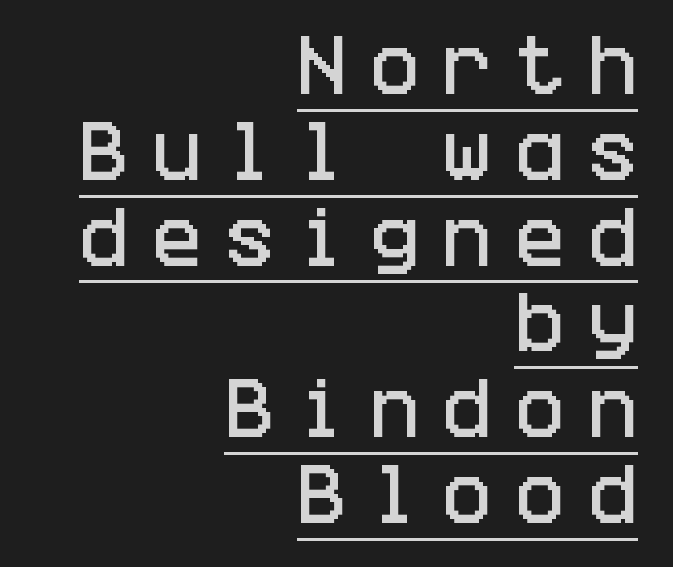
Q: Is the text italic (slanted)? A: No, it is upright.
Q: Is the typeface a serif or a sans-serif typeface? A: Sans-serif.
Q: Is the text underlined? A: Yes.
Q: How is the paragraph aligned? A: Right-aligned.
Q: Is the spacing between letters normal or unusually wide? A: Unusually wide.
Q: Is the spacing between lines tight, normal or loose? A: Normal.
Q: Width (condensed, normal, or wide)? A: Condensed.
Q: Stroke contrast? A: Low.
Q: x-height? A: Large.
